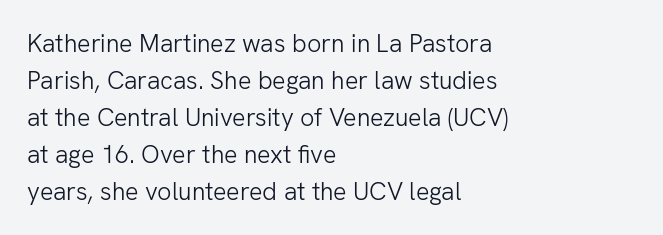
Q: Is the text bold? A: No.
Q: Is the text italic (slanted)? A: No, it is upright.
Q: Is the text underlined? A: No.
Q: How is the paragraph aligned? A: Left-aligned.
Q: Is the spacing between letters normal or unusually wide? A: Normal.
Q: Is the spacing between lines tight, normal or loose? A: Normal.
